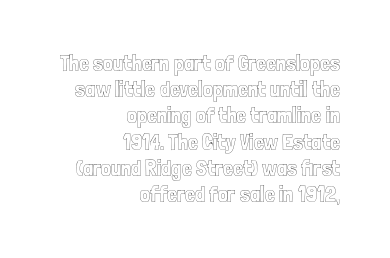
The image shows 22 px text type, upright; set right-aligned, line spacing 1.19x, normal letter spacing, not underlined.
